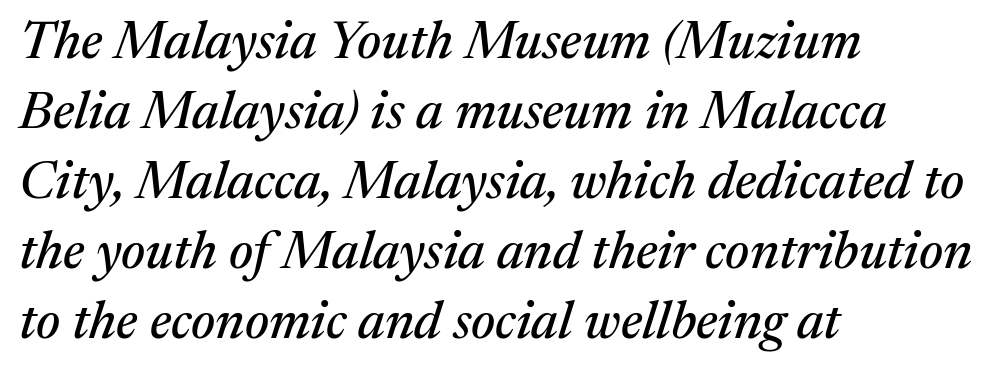
The image shows 53 px serif type, italic (leaning right); set left-aligned, normal line spacing (1.32x), normal letter spacing, not underlined; medium stroke contrast and a medium x-height.
